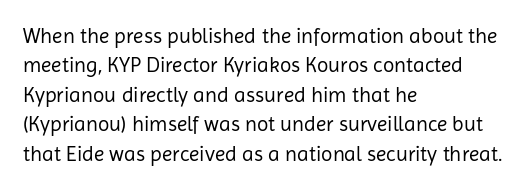
Q: Is the text bold? A: No.
Q: Is the text italic (slanted)? A: No, it is upright.
Q: Is the text underlined? A: No.
Q: How is the paragraph aligned? A: Left-aligned.
Q: Is the spacing between letters normal or unusually wide? A: Normal.
Q: Is the spacing between lines tight, normal or loose? A: Normal.
